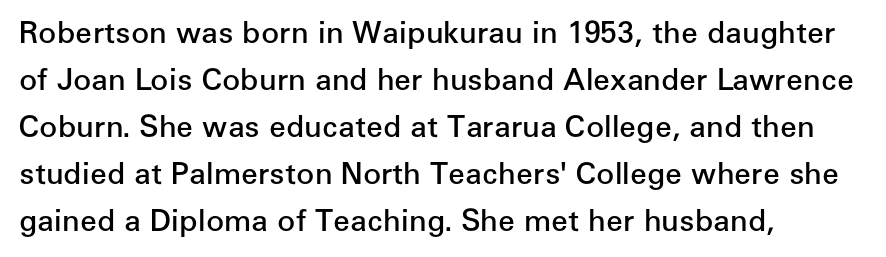
The image shows 30 px semibold sans-serif type, upright; set left-aligned, normal line spacing (1.57x), normal letter spacing, not underlined; low stroke contrast and a medium x-height.
